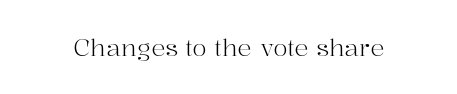
Q: Is the text bold? A: No.
Q: Is the text italic (slanted)? A: No, it is upright.
Q: Is the text underlined? A: No.
Q: Is the spacing between letters normal or unusually wide? A: Normal.
